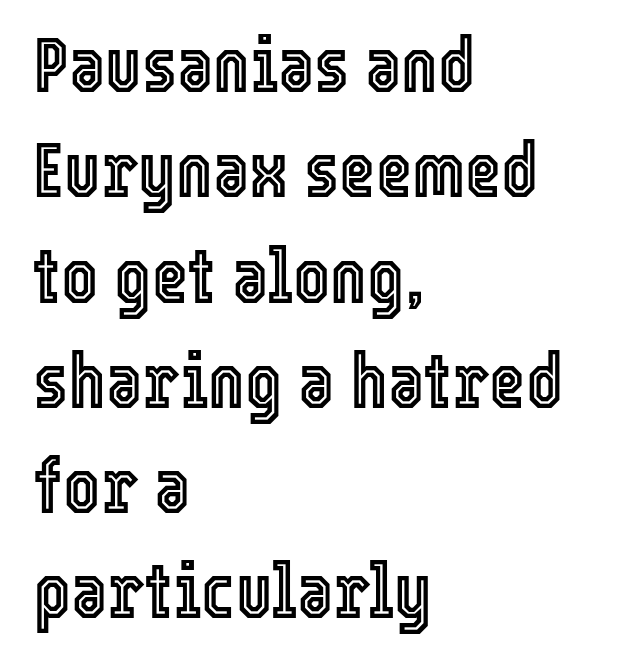
Q: Is the text italic (slanted)? A: No, it is upright.
Q: Is the text underlined? A: No.
Q: How is the paragraph aligned? A: Left-aligned.
Q: Is the spacing between letters normal or unusually wide? A: Normal.
Q: Is the spacing between lines tight, normal or loose? A: Normal.
Q: Width (condensed, normal, or wide)? A: Condensed.
Q: x-height? A: Medium.
Q: Monospaced? A: No.
